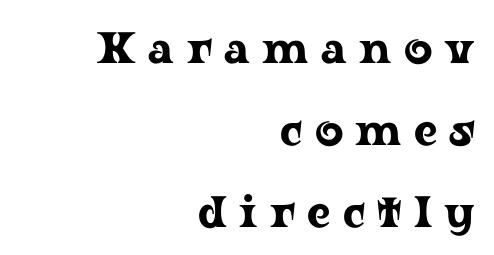
The glyphs are unaccompanied by any horizontal stroke below them. In terms of posture, this sample is upright. Little horizontal feet cap the strokes, marking this as serif type. All the whitespace from short lines collects on the left. Someone cranked the tracking dial way up on this one.
